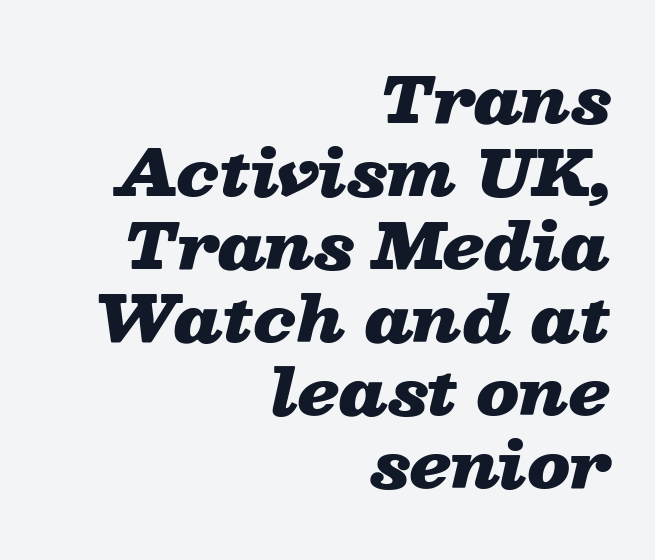
Has an underline been added? It has not. Thick stems and heavy bowls — unmistakably bold. Is this a fixed-width face? No — the glyphs have proportional, varying widths. The lines in this sample share a right terminus and differ only in where they begin. Does extra space separate the letters? No, they use regular spacing. The specimen reads as italic at a glance.
